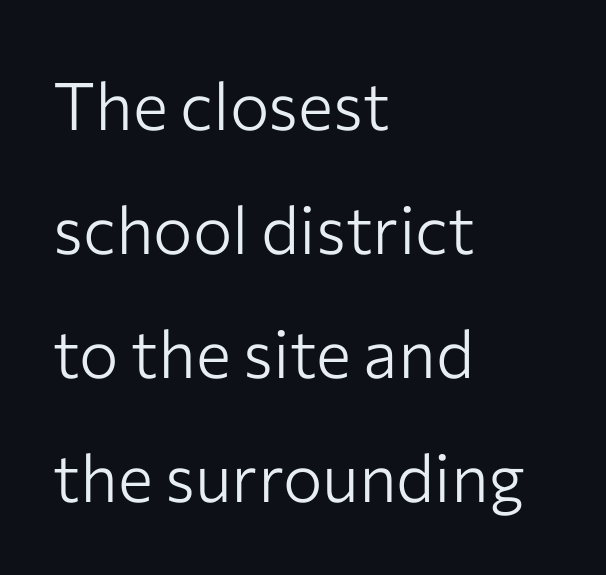
Q: Is the text bold? A: No.
Q: Is the text italic (slanted)? A: No, it is upright.
Q: Is the typeface a serif or a sans-serif typeface? A: Sans-serif.
Q: Is the text underlined? A: No.
Q: How is the paragraph aligned? A: Left-aligned.
Q: Is the spacing between letters normal or unusually wide? A: Normal.
Q: Width (condensed, normal, or wide)? A: Normal.
Q: Stroke contrast? A: Low.
Q: x-height? A: Medium.
Q: Monospaced? A: No.
